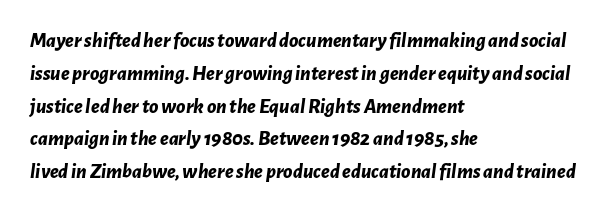
{"italic": "yes", "lean": "right", "slant_degrees": 7, "bold": "yes", "underline": "no", "align": "left", "line_spacing": "normal", "line_spacing_ratio": 1.56, "letter_spacing": "normal", "letter_spacing_em": 0.0, "glyph_px": 21}
